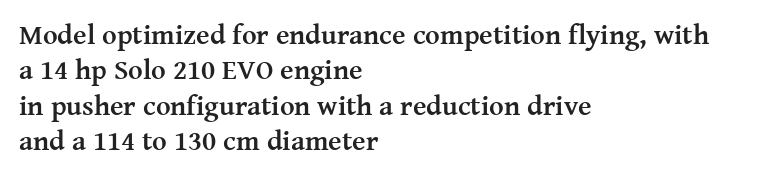
Q: Is the text bold? A: Yes.
Q: Is the text italic (slanted)? A: No, it is upright.
Q: Is the typeface a serif or a sans-serif typeface? A: Serif.
Q: Is the text underlined? A: No.
Q: How is the paragraph aligned? A: Left-aligned.
Q: Is the spacing between letters normal or unusually wide? A: Normal.
Q: Is the spacing between lines tight, normal or loose? A: Normal.
Q: Width (condensed, normal, or wide)? A: Normal.
Q: Stroke contrast? A: Medium.
Q: x-height? A: Medium.
Q: Monospaced? A: No.
